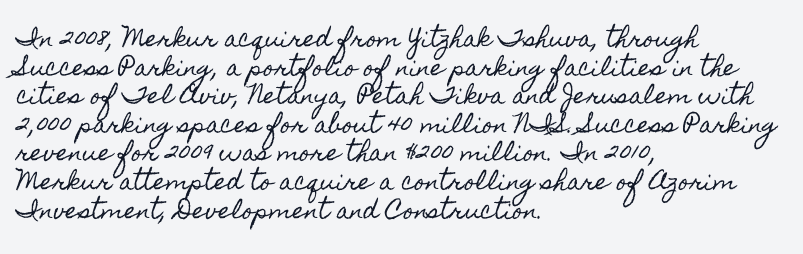
{"underline": "no", "align": "left", "line_spacing": "normal", "line_spacing_ratio": 1.3, "letter_spacing": "normal", "letter_spacing_em": 0.0, "glyph_px": 22}
